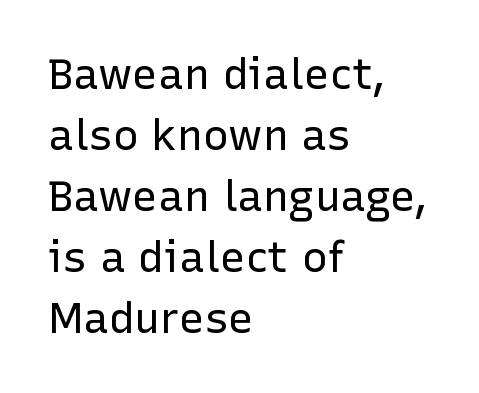
No extra tracking has been applied to these lines. All the whitespace from short lines collects on the right. Lines of text with bare space underneath. Letters have the restrained weight of plain body copy at most.
